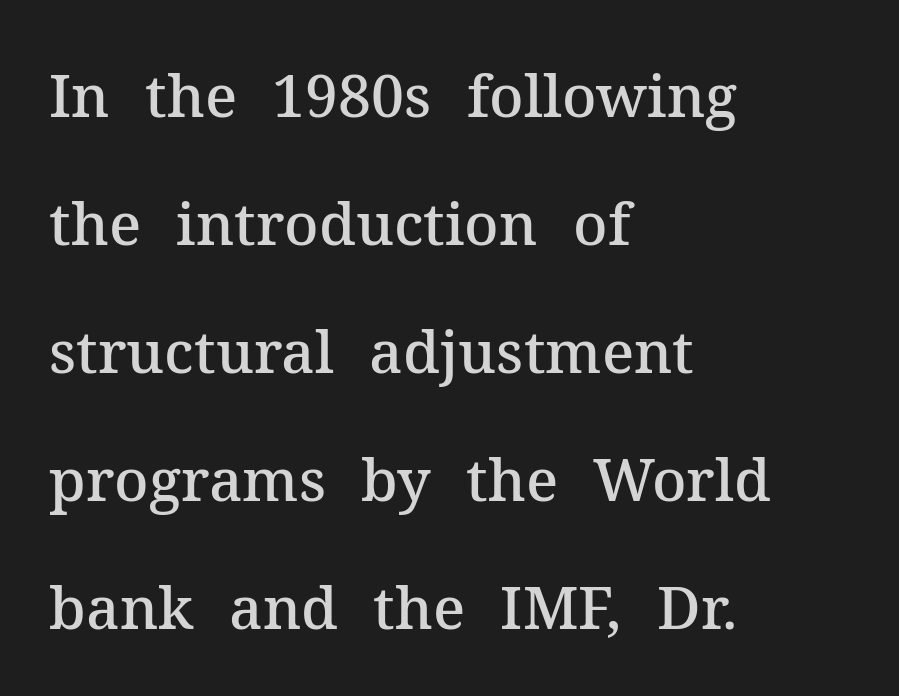
{"serif": "yes", "italic": "no", "bold": "semi", "weight": "semibold", "width": "normal", "stroke_contrast": "medium", "x_height": "medium", "monospaced": "no", "underline": "no", "align": "left", "line_spacing": "loose", "line_spacing_ratio": 2.17, "letter_spacing": "normal", "letter_spacing_em": 0.0, "glyph_px": 59}
